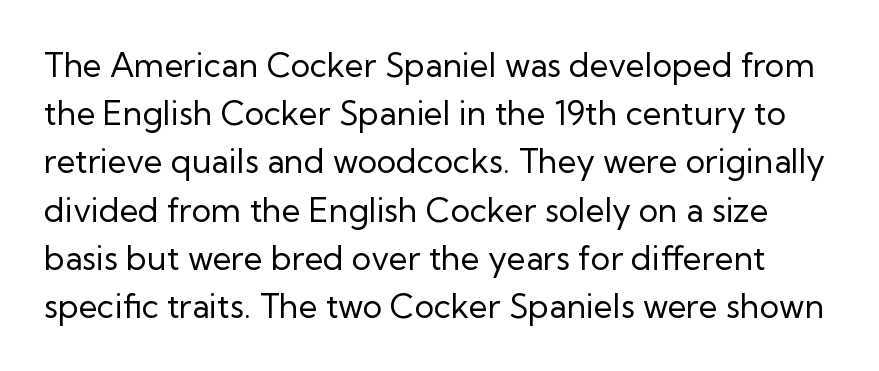
The image shows 33 px regular-weight sans-serif type, upright; set normal line spacing (1.46x), normal letter spacing, not underlined; low stroke contrast and a medium x-height.
